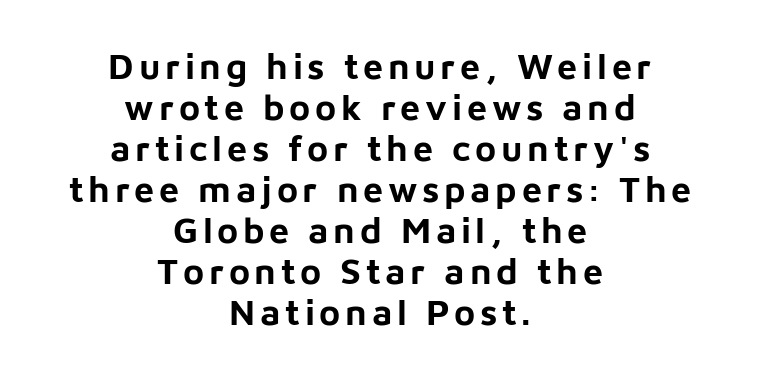
Q: Is the text bold? A: Yes.
Q: Is the text italic (slanted)? A: No, it is upright.
Q: Is the typeface a serif or a sans-serif typeface? A: Sans-serif.
Q: Is the text underlined? A: No.
Q: How is the paragraph aligned? A: Centered.
Q: Is the spacing between lines tight, normal or loose? A: Tight.
Q: Width (condensed, normal, or wide)? A: Normal.
Q: Stroke contrast? A: Low.
Q: x-height? A: Medium.
Q: Monospaced? A: No.
